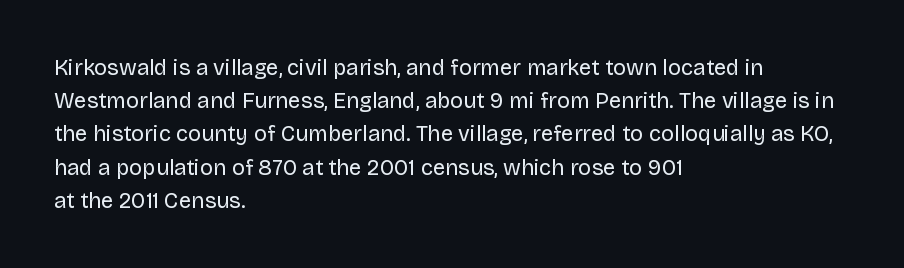
{"italic": "no", "bold": "no", "underline": "no", "align": "left", "line_spacing": "normal", "line_spacing_ratio": 1.51, "letter_spacing": "normal", "letter_spacing_em": 0.0, "glyph_px": 22}
